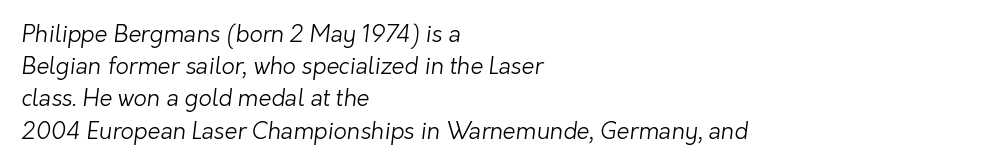
Q: Is the text bold? A: No.
Q: Is the text underlined? A: No.
Q: How is the paragraph aligned? A: Left-aligned.
Q: Is the spacing between letters normal or unusually wide? A: Normal.
Q: Is the spacing between lines tight, normal or loose? A: Normal.
